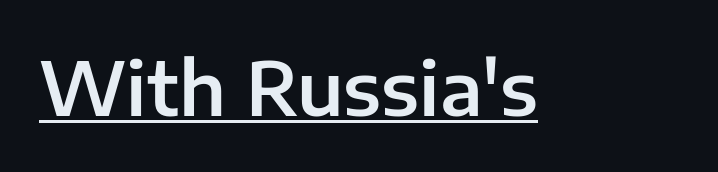
Is this a fixed-width face? No — the glyphs have proportional, varying widths. Like a heading marked for emphasis, these lines bear an underscore. No extra tracking has been applied to these lines. Is this a sans? Yes — the strokes have no serifs.
